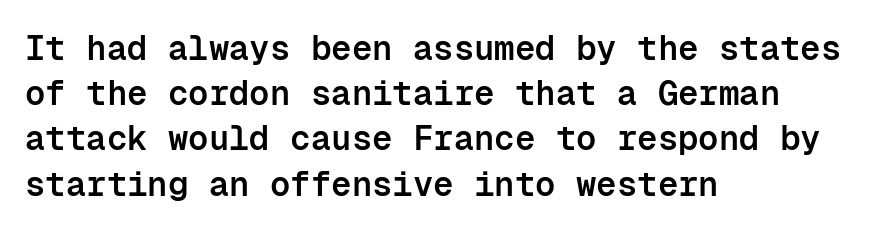
{"serif": "no", "italic": "no", "bold": "semi", "weight": "semibold", "width": "normal", "stroke_contrast": "low", "x_height": "medium", "monospaced": "yes", "underline": "no", "align": "left", "line_spacing": "normal", "line_spacing_ratio": 1.33, "letter_spacing": "normal", "letter_spacing_em": 0.0, "glyph_px": 34}
